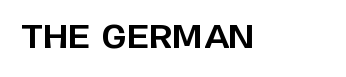
The image shows 33 px bold sans-serif type, upright; set normal letter spacing, not underlined; low stroke contrast and a large x-height.
